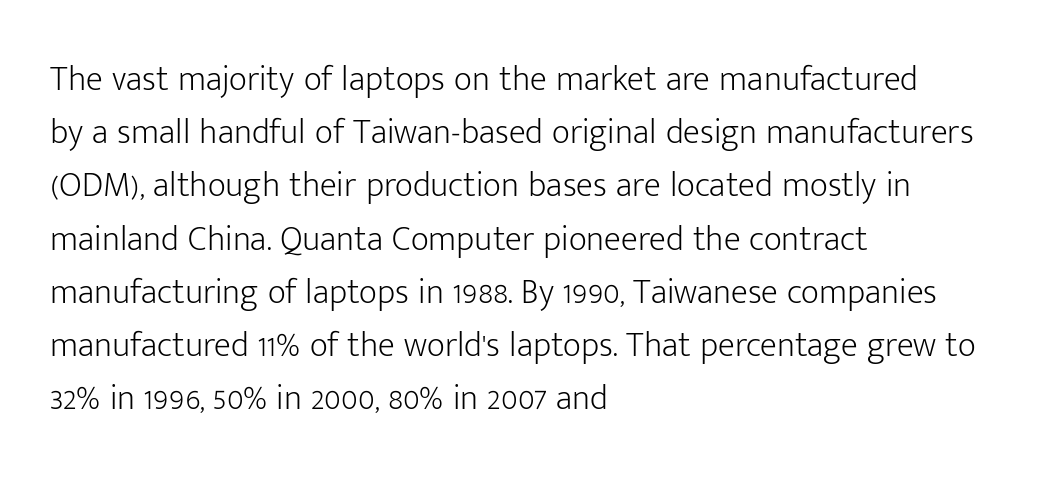
{"serif": "no", "italic": "no", "bold": "no", "weight": "light", "width": "normal", "stroke_contrast": "low", "x_height": "medium", "monospaced": "no", "underline": "no", "align": "left", "line_spacing": "normal", "line_spacing_ratio": 1.52, "letter_spacing": "normal", "letter_spacing_em": 0.0, "glyph_px": 35}
